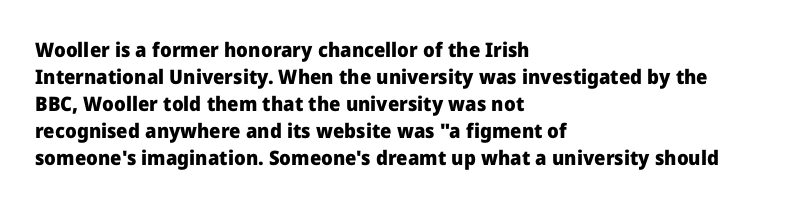
Q: Is the text bold? A: Yes.
Q: Is the text italic (slanted)? A: No, it is upright.
Q: Is the text underlined? A: No.
Q: How is the paragraph aligned? A: Left-aligned.
Q: Is the spacing between letters normal or unusually wide? A: Normal.
Q: Is the spacing between lines tight, normal or loose? A: Normal.
